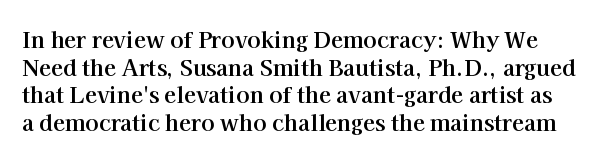
Q: Is the text bold? A: Yes.
Q: Is the text italic (slanted)? A: No, it is upright.
Q: Is the text underlined? A: No.
Q: Is the spacing between letters normal or unusually wide? A: Normal.
Q: Is the spacing between lines tight, normal or loose? A: Normal.
